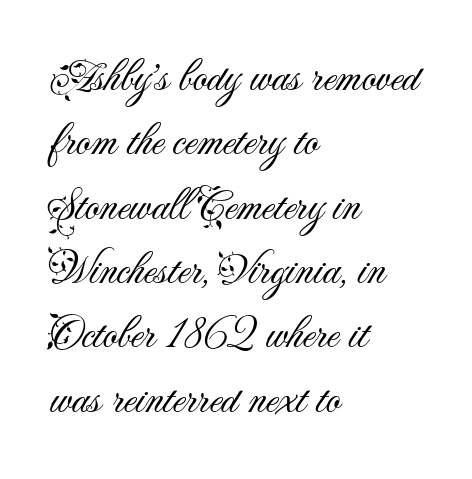
No word sits above an underline. This sample uses a sans-serif face. Honestly, the letter spacing is just normal — you wouldn't notice it. A typesetter would call this proportional, since set widths differ per character. Line starts are locked; line ends wander. The characters are drawn with everyday or finer stroke widths.
